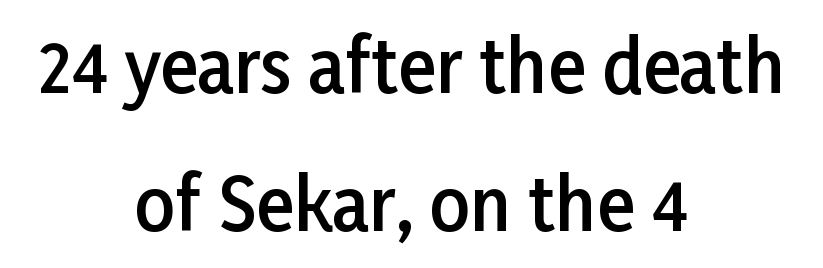
{"serif": "no", "italic": "no", "bold": "semi", "weight": "semibold", "width": "normal", "stroke_contrast": "low", "x_height": "medium", "monospaced": "no", "underline": "no", "align": "center", "line_spacing": "loose", "line_spacing_ratio": 1.95, "letter_spacing": "normal", "letter_spacing_em": 0.0, "glyph_px": 71}
